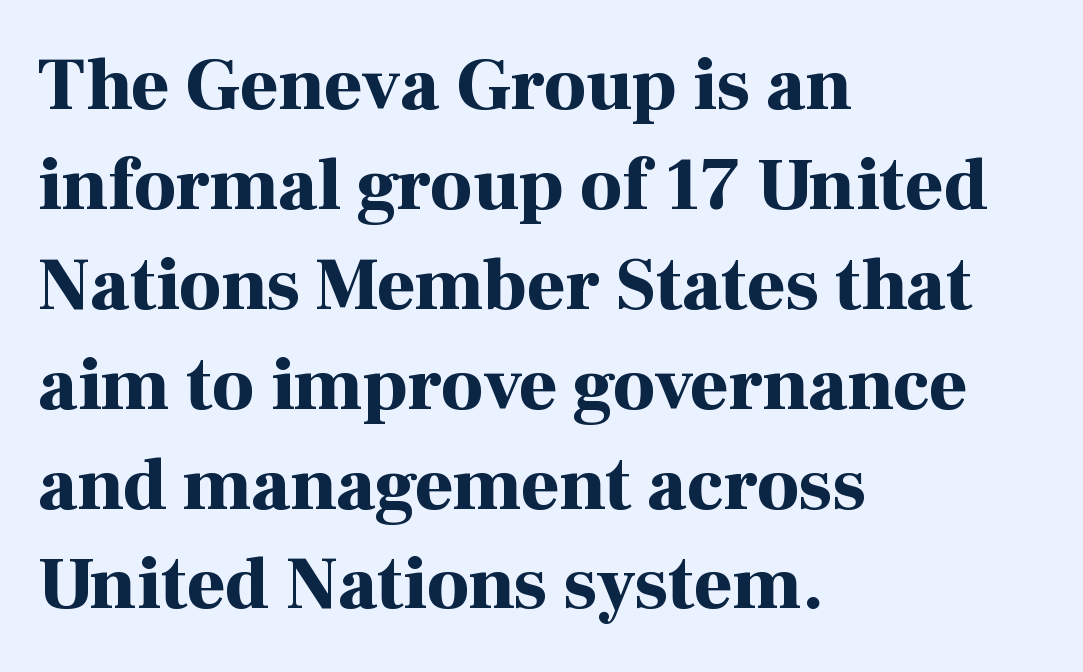
Q: Is the text bold? A: Yes.
Q: Is the text italic (slanted)? A: No, it is upright.
Q: Is the typeface a serif or a sans-serif typeface? A: Serif.
Q: Is the text underlined? A: No.
Q: How is the paragraph aligned? A: Left-aligned.
Q: Is the spacing between letters normal or unusually wide? A: Normal.
Q: Is the spacing between lines tight, normal or loose? A: Normal.
Q: Width (condensed, normal, or wide)? A: Normal.
Q: Stroke contrast? A: High.
Q: x-height? A: Medium.
Q: Monospaced? A: No.
